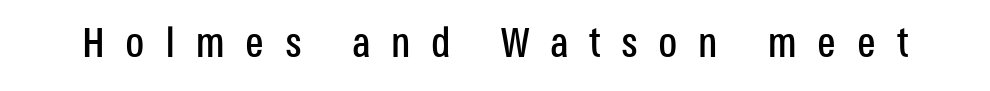
There is plenty of visible air inserted between adjacent glyphs. This sample has the flowing, uneven cadence of proportional lettering. This rendering features lettering with no underline. It's the straight-up-and-down kind of type. A sans-serif font was chosen for this passage.
